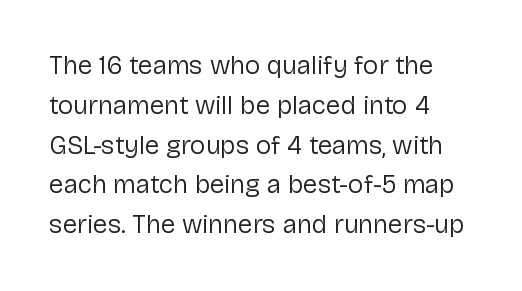
{"italic": "no", "bold": "no", "underline": "no", "align": "left", "line_spacing": "normal", "line_spacing_ratio": 1.53, "letter_spacing": "normal", "letter_spacing_em": 0.0, "glyph_px": 26}
